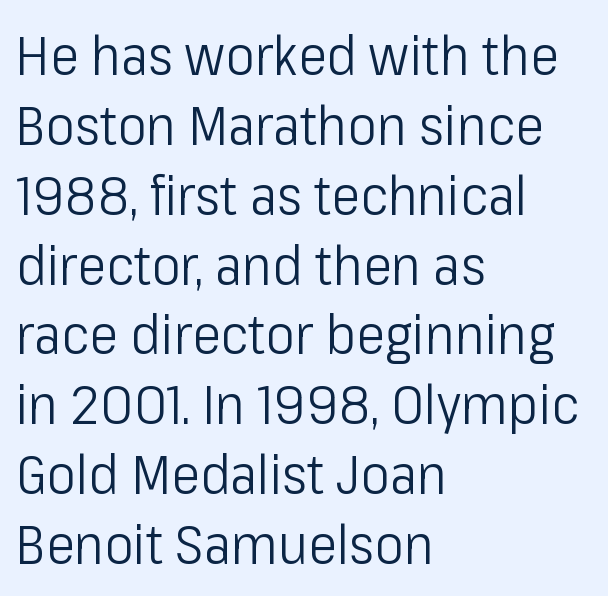
{"serif": "no", "italic": "no", "bold": "no", "weight": "light", "width": "condensed", "stroke_contrast": "low", "x_height": "medium", "monospaced": "no", "underline": "no", "align": "left", "line_spacing": "normal", "line_spacing_ratio": 1.27, "letter_spacing": "normal", "letter_spacing_em": 0.0, "glyph_px": 55}
